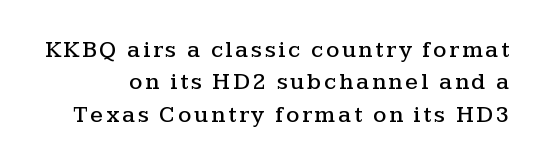
Nope, not italic — everything's standing straight. The strip under each line holds only bare page. A typesetter would call this leading conventional body-copy spacing.
